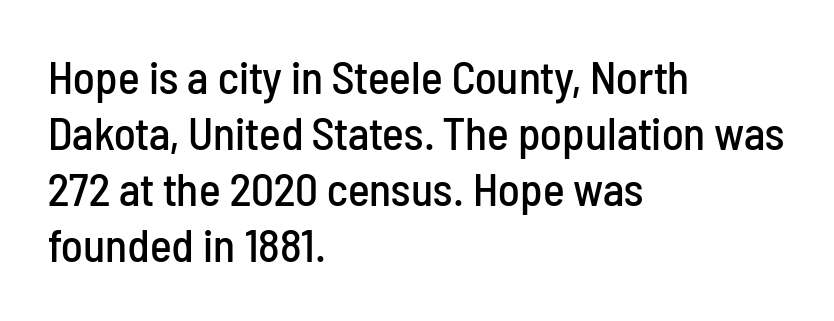
The lettering stays uniformly vertical, giving the passage a roman look. This sample has the flowing, uneven cadence of proportional lettering. No word sits above an underline. To sum up the face: it is a sans, with no serifs.
